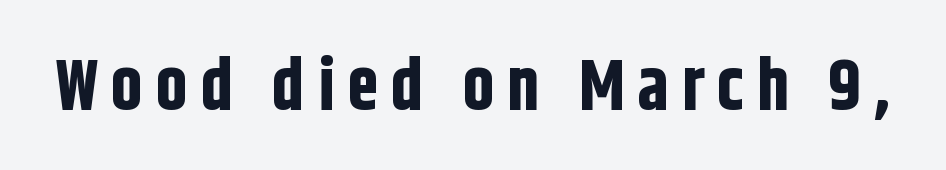
Underline: absent. Serifs: no, the terminals of the letterforms are clean. Varying glyph widths throughout — classic text-font behaviour. Italic: no, the glyphs are upright roman. These words are printed bold, with thick strokes throughout.
